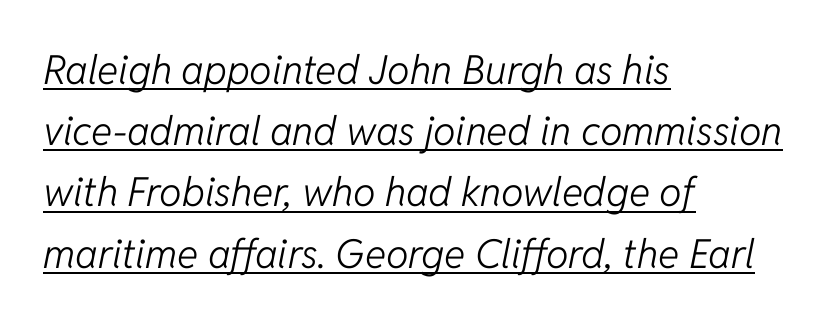
{"italic": "yes", "lean": "right", "slant_degrees": 11, "bold": "no", "weight": "light", "width": "normal", "stroke_contrast": "low", "x_height": "medium", "monospaced": "no", "underline": "yes", "align": "left", "line_spacing": "normal", "line_spacing_ratio": 1.53, "letter_spacing": "normal", "letter_spacing_em": 0.0, "glyph_px": 40}
